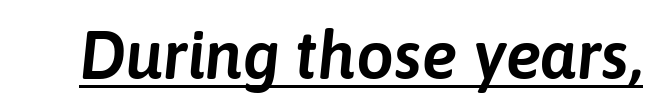
Q: Is the text italic (slanted)? A: Yes, it leans right by about 6 degrees.
Q: Is the text underlined? A: Yes.
Q: Is the spacing between letters normal or unusually wide? A: Normal.
Q: Width (condensed, normal, or wide)? A: Normal.
Q: Stroke contrast? A: Low.
Q: x-height? A: Medium.
Q: Monospaced? A: No.
